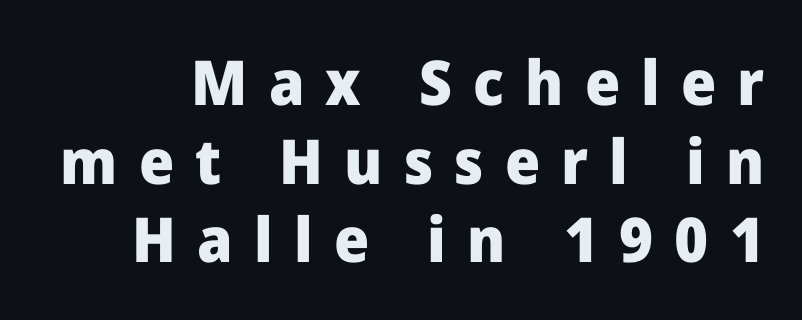
Do the characters align in a grid? No, the font is proportional. Display-style spreading of the glyphs; the letterfit is very open. Unmarked baselines from the first word to the last. The passage shown is emphatically bold. Typographically, this falls in the sans-serif category. Does the lettering tilt? It doesn't — this is upright.
